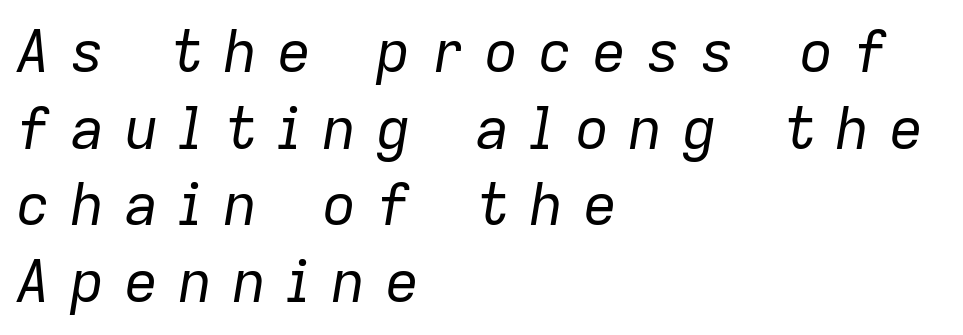
You could only call the tracking loose — the letters float apart. No word sits above an underline. The lines are quadded left. A normal amount of white space separates one row of letters from the next.
